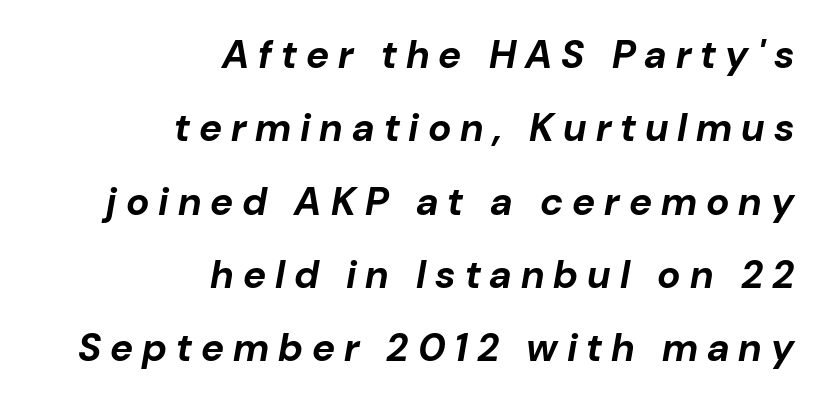
Q: Is the text bold? A: Yes.
Q: Is the text italic (slanted)? A: Yes, it leans right by about 10 degrees.
Q: Is the text underlined? A: No.
Q: How is the paragraph aligned? A: Right-aligned.
Q: Is the spacing between letters normal or unusually wide? A: Unusually wide.
Q: Width (condensed, normal, or wide)? A: Normal.
Q: Stroke contrast? A: Low.
Q: x-height? A: Medium.
Q: Monospaced? A: No.
